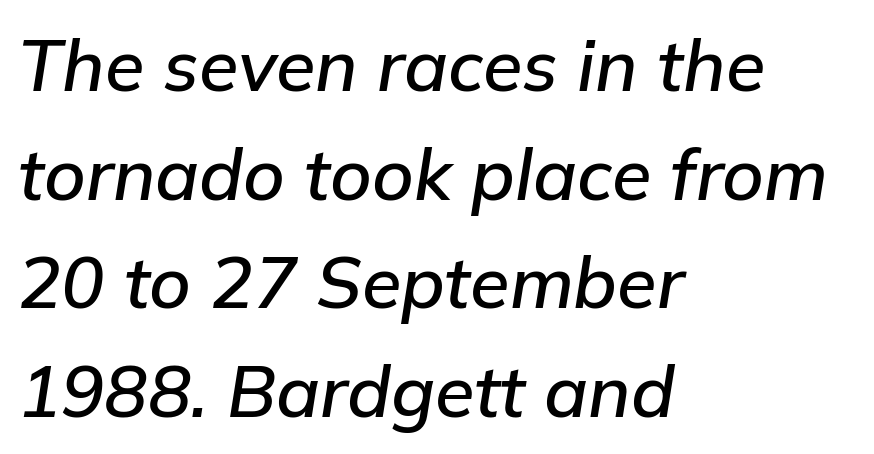
Q: Is the text italic (slanted)? A: Yes, it leans right by about 9 degrees.
Q: Is the text underlined? A: No.
Q: How is the paragraph aligned? A: Left-aligned.
Q: Is the spacing between letters normal or unusually wide? A: Normal.
Q: Is the spacing between lines tight, normal or loose? A: Normal.
Q: Width (condensed, normal, or wide)? A: Normal.
Q: Stroke contrast? A: Low.
Q: x-height? A: Medium.
Q: Monospaced? A: No.
